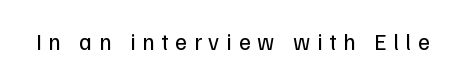
Q: Is the text bold? A: No.
Q: Is the text italic (slanted)? A: No, it is upright.
Q: Is the text underlined? A: No.
Q: Is the spacing between letters normal or unusually wide? A: Unusually wide.
